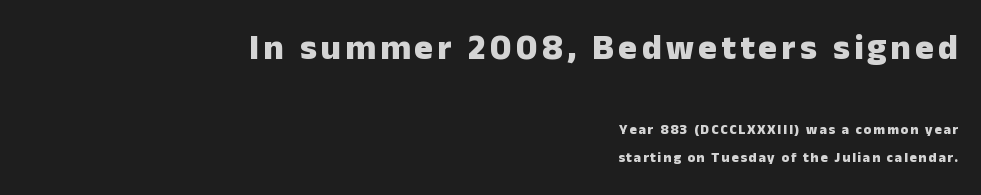
{"serif": "no", "italic": "no", "bold": "yes", "weight": "heavy", "width": "normal", "stroke_contrast": "low", "x_height": "medium", "monospaced": "no", "underline": "no", "align": "right", "line_spacing": "loose", "line_spacing_ratio": 1.95, "larger_block": "first", "size_ratio": 2.5, "glyph_px": 35}
